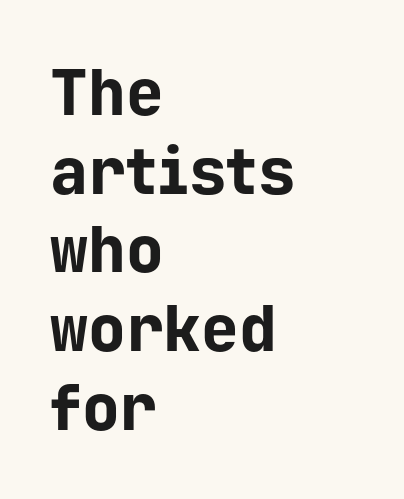
{"serif": "no", "italic": "no", "bold": "yes", "weight": "bold", "width": "normal", "stroke_contrast": "low", "x_height": "medium", "monospaced": "yes", "underline": "no", "align": "left", "line_spacing": "normal", "line_spacing_ratio": 1.25, "letter_spacing": "normal", "letter_spacing_em": 0.0, "glyph_px": 63}
